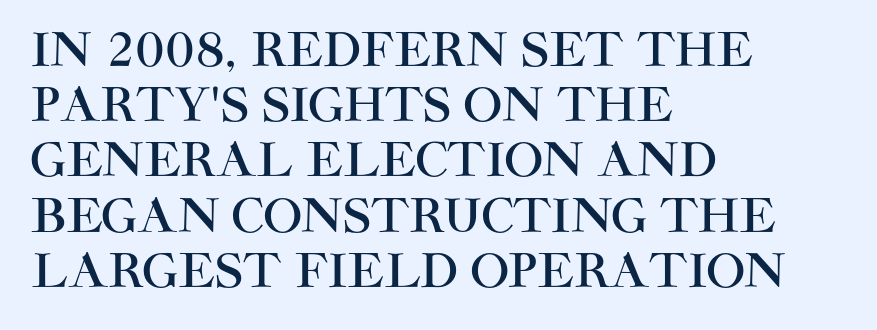
{"serif": "no", "italic": "no", "width": "normal", "stroke_contrast": "high", "x_height": "large", "monospaced": "no", "underline": "no", "align": "left", "line_spacing_ratio": 1.2, "letter_spacing": "normal", "letter_spacing_em": 0.0, "glyph_px": 46}
